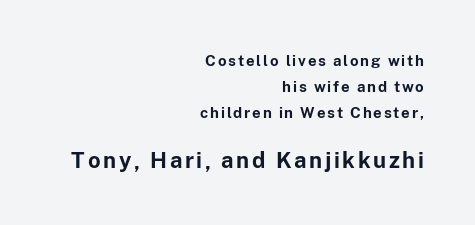
Q: Is the text bold? A: Yes.
Q: Is the text italic (slanted)? A: No, it is upright.
Q: Is the text underlined? A: No.
Q: How is the paragraph aligned? A: Right-aligned.
Q: Which block of text is set in a larger size, the first (top) or the second (bottom)? A: The second (bottom) one.
